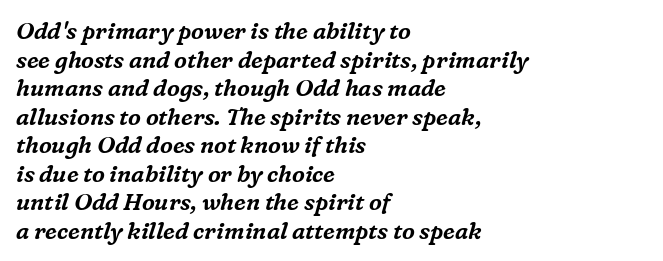
The image shows 23 px text type, italic (leaning right); set left-aligned, line spacing 1.24x, normal letter spacing, not underlined.
